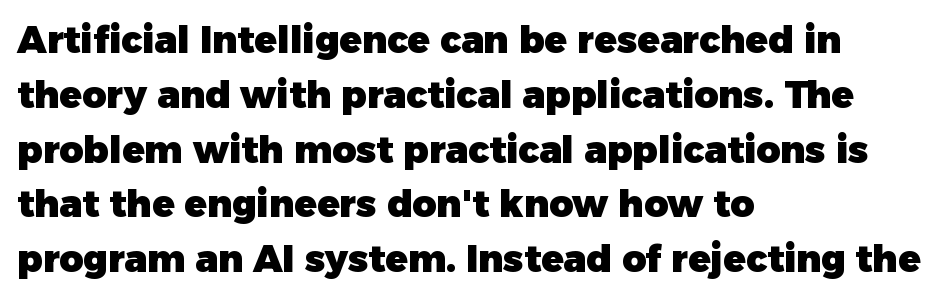
The image shows 37 px heavy sans-serif type, upright; set left-aligned, normal line spacing (1.48x), normal letter spacing, not underlined; low stroke contrast and a medium x-height.
